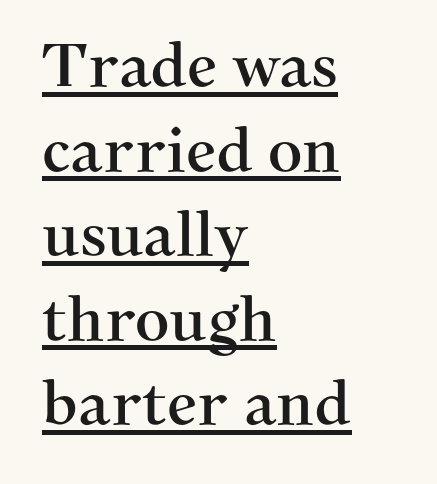
{"serif": "yes", "italic": "no", "width": "normal", "stroke_contrast": "medium", "x_height": "medium", "monospaced": "no", "underline": "yes", "align": "left", "line_spacing": "normal", "line_spacing_ratio": 1.41, "letter_spacing": "normal", "letter_spacing_em": 0.0, "glyph_px": 60}
